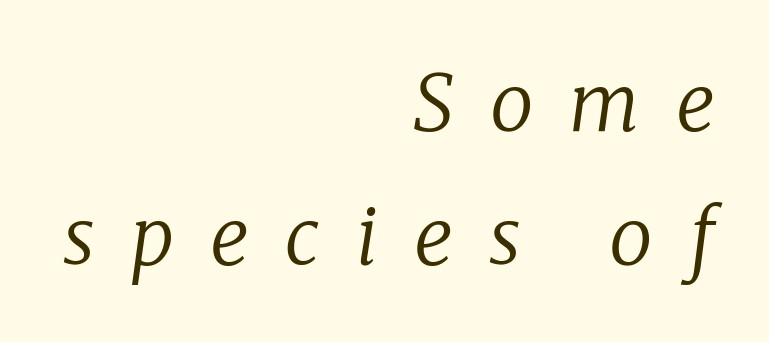
{"serif": "yes", "italic": "yes", "lean": "right", "slant_degrees": 8, "bold": "no", "weight": "regular", "width": "normal", "stroke_contrast": "low", "x_height": "medium", "monospaced": "no", "underline": "no", "align": "right", "line_spacing_ratio": 1.72, "letter_spacing": "wide", "letter_spacing_em": 0.46, "glyph_px": 78}
